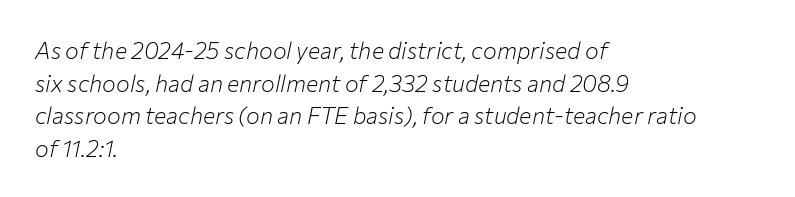
The passage shown is not underscored anywhere. The rag falls on the right side of this text block. Evenly set lines give the paragraph a standard silhouette. The tracking reads as untouched default to a designer's eye. The typesetting does not lean heavy: it is not bold. There's an unmistakable incline to the writing here.
